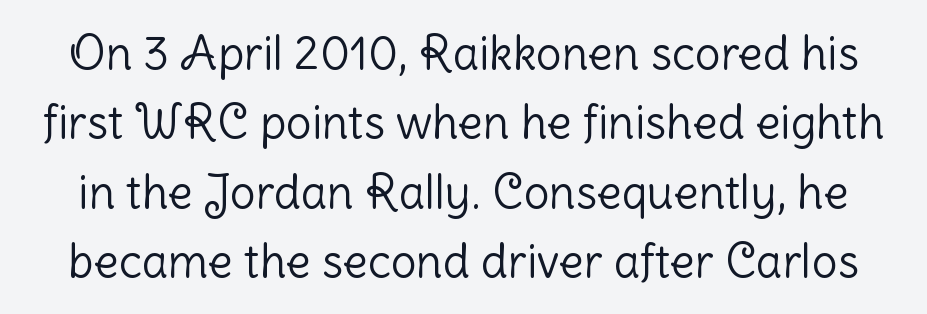
The image shows 46 px light sans-serif type, upright; set normal line spacing (1.51x), normal letter spacing, not underlined; low stroke contrast and a medium x-height.
